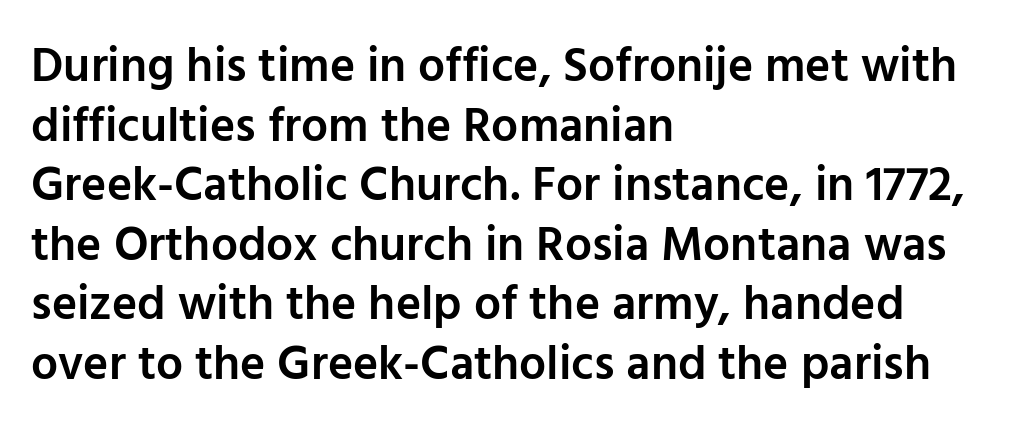
The image shows 48 px semibold sans-serif type, upright; set left-aligned, line spacing 1.24x, normal letter spacing, not underlined; low stroke contrast and a medium x-height.
